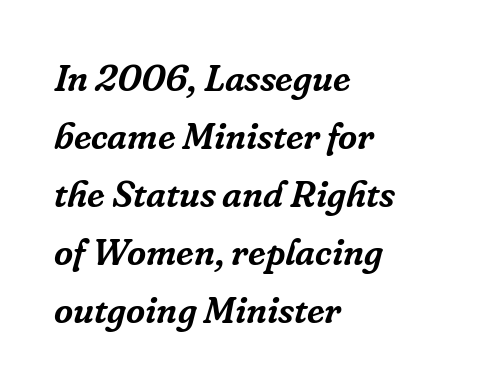
The image shows 37 px serif type, italic (leaning right); set left-aligned, normal line spacing (1.57x), normal letter spacing, not underlined; low stroke contrast and a medium x-height.
